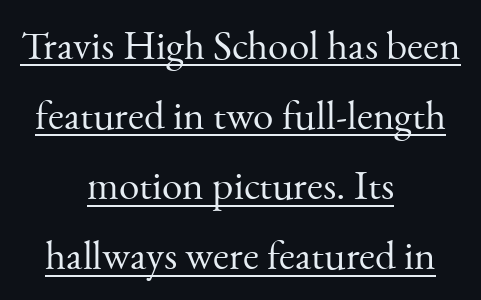
The image shows 41 px light serif type, upright; set centered, line spacing 1.71x, normal letter spacing, underlined; medium stroke contrast and a small x-height.
